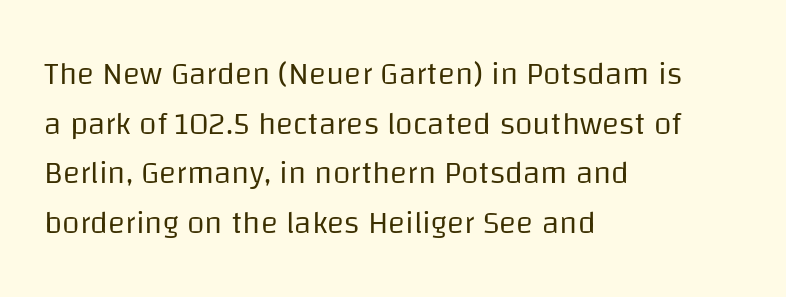
Q: Is the text bold? A: No.
Q: Is the text italic (slanted)? A: No, it is upright.
Q: Is the typeface a serif or a sans-serif typeface? A: Sans-serif.
Q: Is the text underlined? A: No.
Q: How is the paragraph aligned? A: Left-aligned.
Q: Is the spacing between letters normal or unusually wide? A: Normal.
Q: Is the spacing between lines tight, normal or loose? A: Normal.
Q: Width (condensed, normal, or wide)? A: Normal.
Q: Stroke contrast? A: Low.
Q: x-height? A: Large.
Q: Monospaced? A: No.
